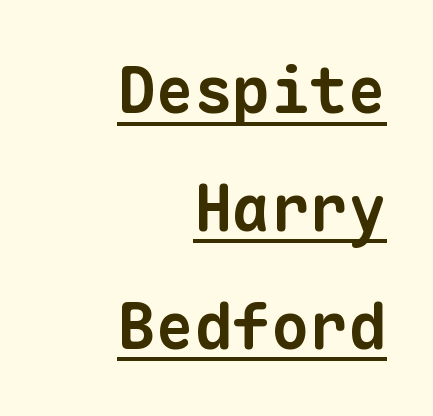
Layout note: lines flush right. Looks like terminal output: every glyph gets an equal slot. Set as a true bold cut, around the 700 mark. No extra tracking has been applied to these lines. What decoration does the sample have? An underline.
